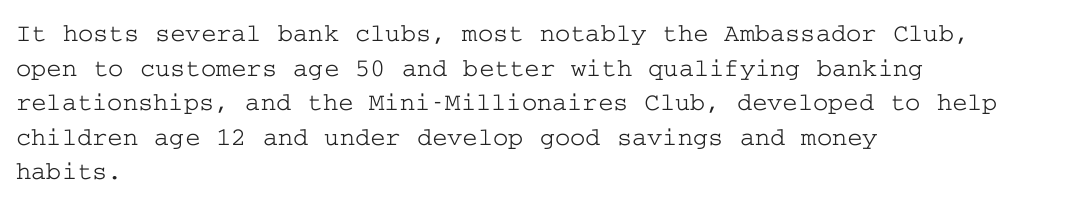
The image shows 26 px text type, upright; set left-aligned, normal line spacing (1.33x), normal letter spacing, not underlined.
